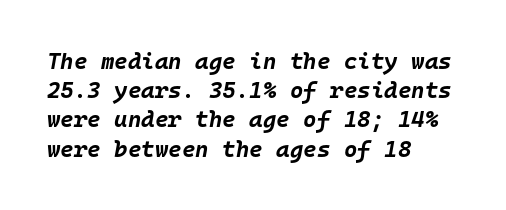
{"italic": "yes", "lean": "right", "slant_degrees": 10, "bold": "yes", "underline": "no", "align": "left", "line_spacing": "normal", "line_spacing_ratio": 1.27, "letter_spacing": "normal", "letter_spacing_em": 0.0, "glyph_px": 23}
